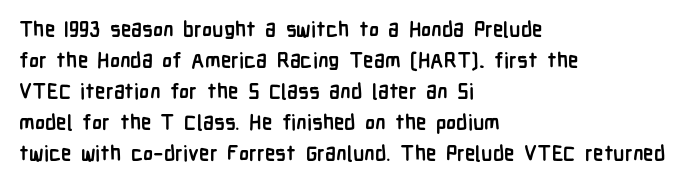
These lines keep a tight, regular rhythm from letter to letter. The typesetting leans heavy: a genuine bold. Line beginnings align vertically; line endings do not. If you drew a line through each stem, it would be perfectly vertical. Letters rest on an invisible, unmarked baseline.
